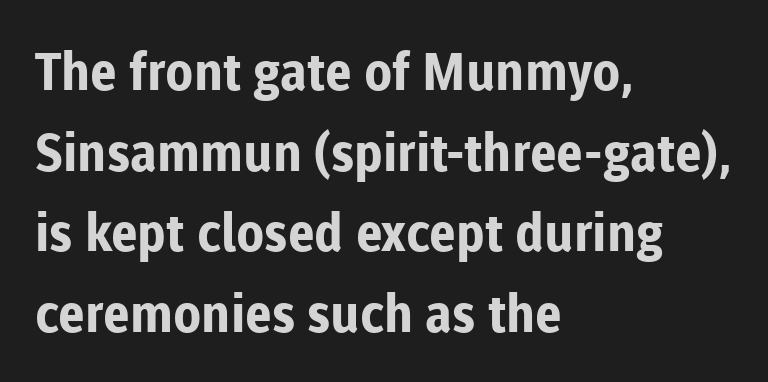
Italic: no, the glyphs are upright roman. In terms of leading, this rendering sits right in the middle. Character widths vary here, with narrow letters taking less room than wide ones. Letter spacing: default.
